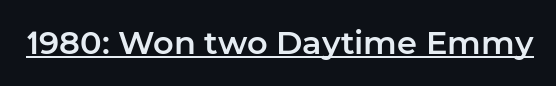
{"serif": "no", "italic": "no", "width": "normal", "stroke_contrast": "low", "x_height": "medium", "monospaced": "no", "underline": "yes", "letter_spacing": "normal", "letter_spacing_em": 0.0, "glyph_px": 32}
